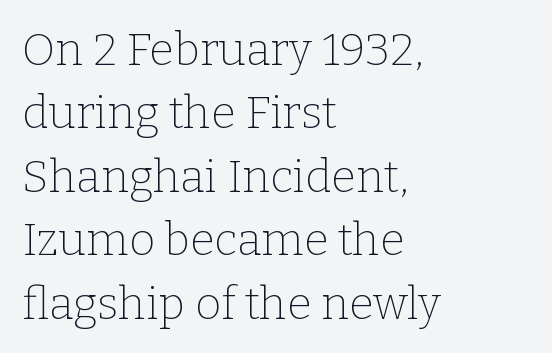
Q: Is the text bold? A: No.
Q: Is the text italic (slanted)? A: No, it is upright.
Q: Is the typeface a serif or a sans-serif typeface? A: Serif.
Q: Is the text underlined? A: No.
Q: How is the paragraph aligned? A: Left-aligned.
Q: Is the spacing between letters normal or unusually wide? A: Normal.
Q: Is the spacing between lines tight, normal or loose? A: Normal.
Q: Width (condensed, normal, or wide)? A: Normal.
Q: Stroke contrast? A: Low.
Q: x-height? A: Medium.
Q: Monospaced? A: No.
